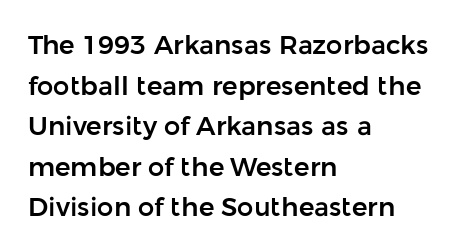
{"italic": "no", "underline": "no", "align": "left", "line_spacing": "normal", "line_spacing_ratio": 1.56, "letter_spacing": "normal", "letter_spacing_em": 0.0, "glyph_px": 26}
